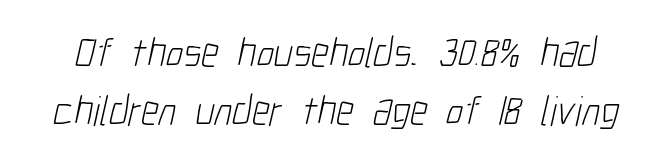
The image shows 42 px light, condensed sans-serif type; set normal line spacing (1.37x), normal letter spacing, not underlined; low stroke contrast and a medium x-height.
